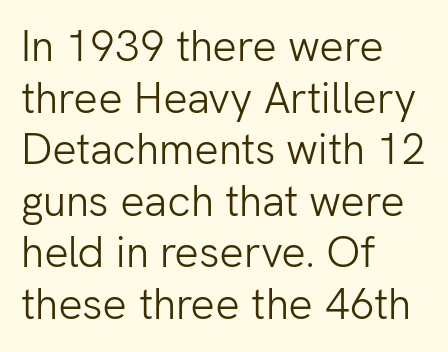
Q: Is the text bold? A: No.
Q: Is the text italic (slanted)? A: No, it is upright.
Q: Is the typeface a serif or a sans-serif typeface? A: Sans-serif.
Q: Is the text underlined? A: No.
Q: How is the paragraph aligned? A: Left-aligned.
Q: Is the spacing between letters normal or unusually wide? A: Normal.
Q: Width (condensed, normal, or wide)? A: Normal.
Q: Stroke contrast? A: Low.
Q: x-height? A: Medium.
Q: Monospaced? A: No.
